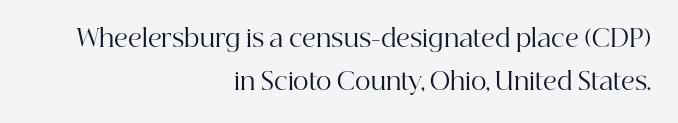
The image shows 24 px text type, upright; set right-aligned, line spacing 1.8x, normal letter spacing, not underlined.
